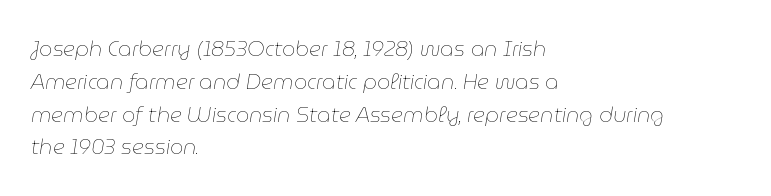
The image shows 21 px text type, italic (leaning right); set left-aligned, normal line spacing (1.56x), normal letter spacing, not underlined.
